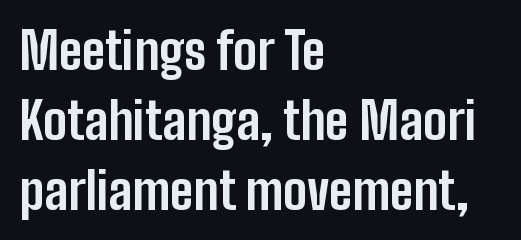
The image shows 51 px bold, condensed sans-serif type, upright; set left-aligned, normal line spacing (1.37x), normal letter spacing, not underlined; low stroke contrast and a medium x-height.
